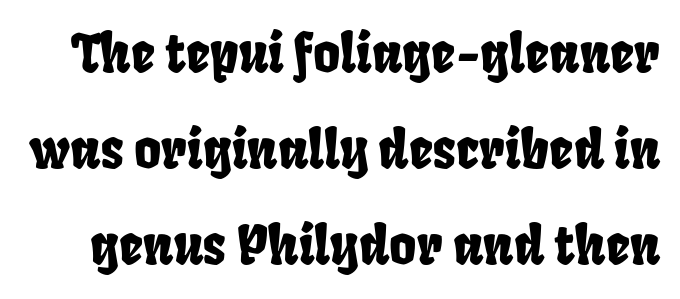
The passage shown is typed in a proportional face where columns would drift. To sum up the face: it is a sans, with no serifs. Letters rest on an invisible, unmarked baseline. The tracking reads as untouched default to a designer's eye.
